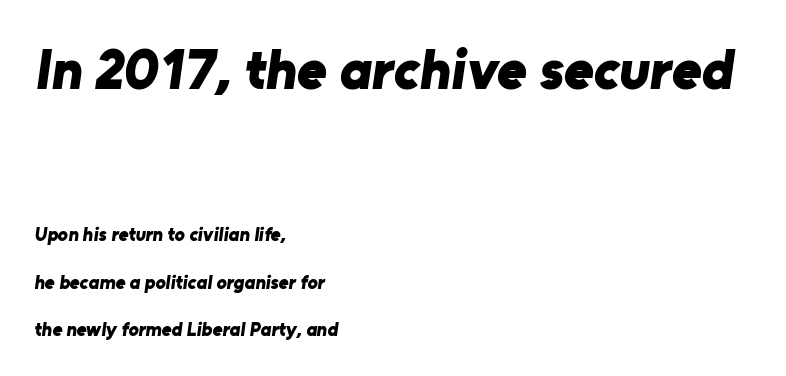
The image shows 57 px bold sans-serif type; set left-aligned, loose line spacing (2.5x), normal letter spacing, not underlined; the first (top) block is 3.0x larger; low stroke contrast and a medium x-height.
